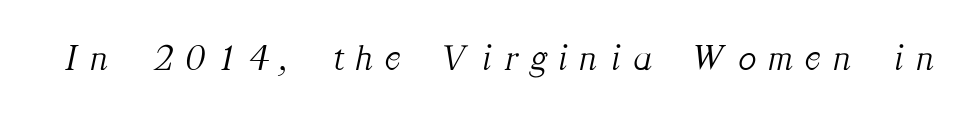
Q: Is the text bold? A: No.
Q: Is the text italic (slanted)? A: Yes, it leans right by about 12 degrees.
Q: Is the typeface a serif or a sans-serif typeface? A: Serif.
Q: Is the text underlined? A: No.
Q: Is the spacing between letters normal or unusually wide? A: Unusually wide.
Q: Width (condensed, normal, or wide)? A: Normal.
Q: Stroke contrast? A: Medium.
Q: x-height? A: Medium.
Q: Monospaced? A: No.
